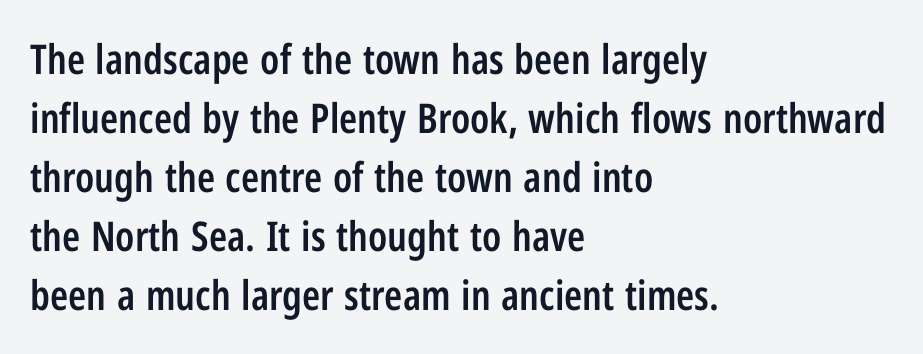
{"serif": "no", "italic": "no", "bold": "semi", "weight": "semibold", "width": "condensed", "stroke_contrast": "low", "x_height": "medium", "monospaced": "no", "underline": "no", "align": "left", "line_spacing": "normal", "line_spacing_ratio": 1.44, "letter_spacing": "normal", "letter_spacing_em": 0.0, "glyph_px": 41}
